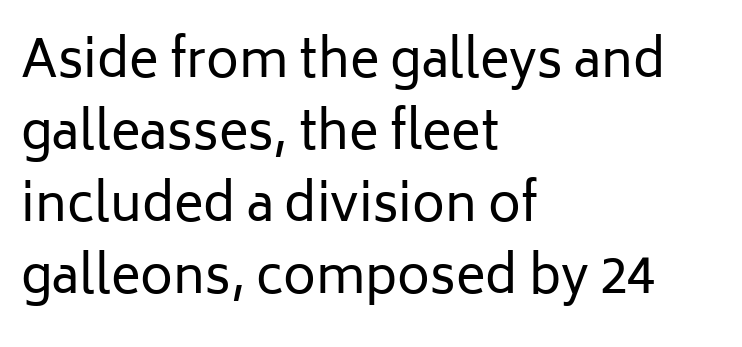
Bare-footed words on every line. A classic flush-left, rag-right setting is used for this passage. A typesetter would call this proportional, since set widths differ per character. Horizontal bands of white between lines are of average thickness. This rendering employs a face without finishing strokes, i.e., a sans-serif. Is this a heavy cut? Hardly; it is regular or lighter.
